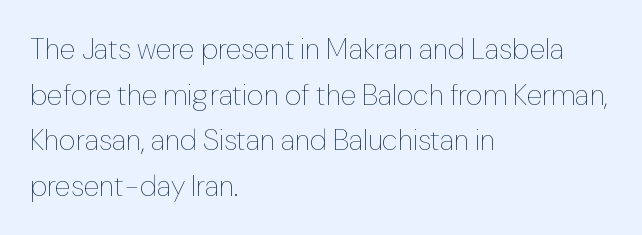
The image shows 29 px thin type, upright; set left-aligned, normal line spacing (1.57x), normal letter spacing, not underlined; low stroke contrast and a medium x-height.
